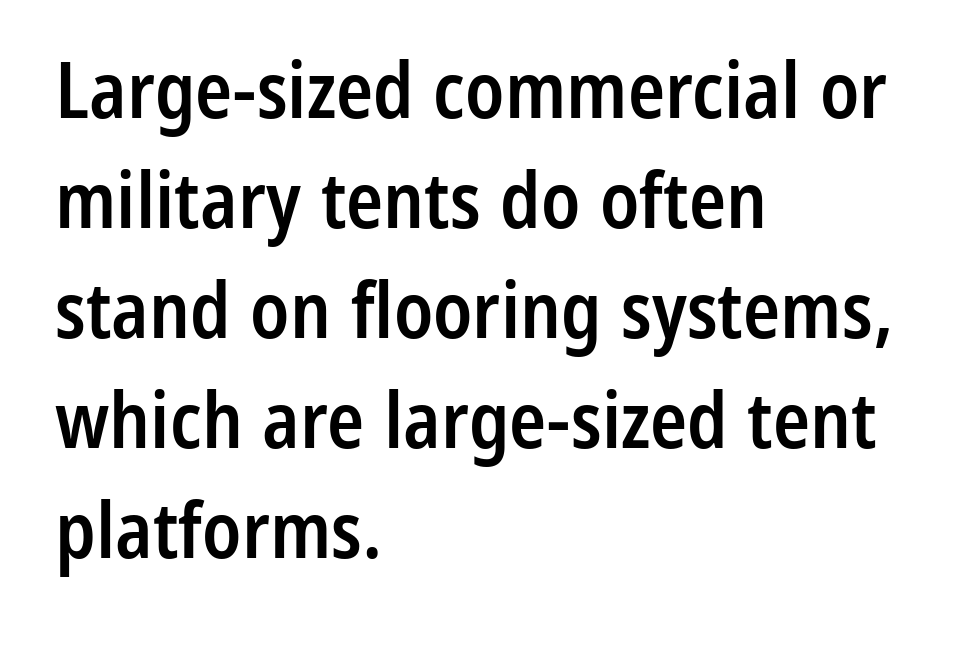
Q: Is the text bold? A: Semi-bold.
Q: Is the text italic (slanted)? A: No, it is upright.
Q: Is the typeface a serif or a sans-serif typeface? A: Sans-serif.
Q: Is the text underlined? A: No.
Q: How is the paragraph aligned? A: Left-aligned.
Q: Is the spacing between letters normal or unusually wide? A: Normal.
Q: Is the spacing between lines tight, normal or loose? A: Normal.
Q: Width (condensed, normal, or wide)? A: Condensed.
Q: Stroke contrast? A: Low.
Q: x-height? A: Medium.
Q: Monospaced? A: No.
